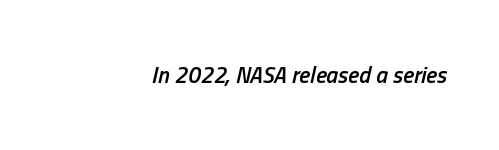
Q: Is the text bold? A: Semi-bold.
Q: Is the text italic (slanted)? A: Yes, it leans right by about 13 degrees.
Q: Is the text underlined? A: No.
Q: How is the paragraph aligned? A: Right-aligned.
Q: Is the spacing between letters normal or unusually wide? A: Normal.
